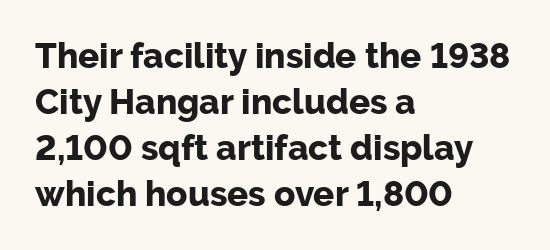
The letters advance in unequal steps, a hallmark of proportional type. Weight: bold. The area under the type is left untouched. Every stem runs plumb, perpendicular to the baseline. A typesetter would call this zero additional tracking.
